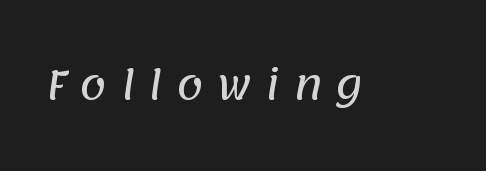
{"serif": "no", "width": "normal", "stroke_contrast": "low", "x_height": "large", "monospaced": "no", "underline": "no", "letter_spacing": "wide", "letter_spacing_em": 0.33, "glyph_px": 39}
